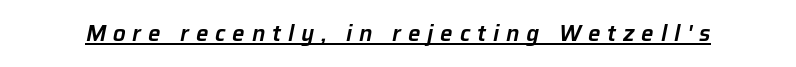
This rendering widens character spacing well past its baseline value. You can see a thin bar hugging the bottom of the glyphs. The passage shown leans; its letterforms are oblique.
